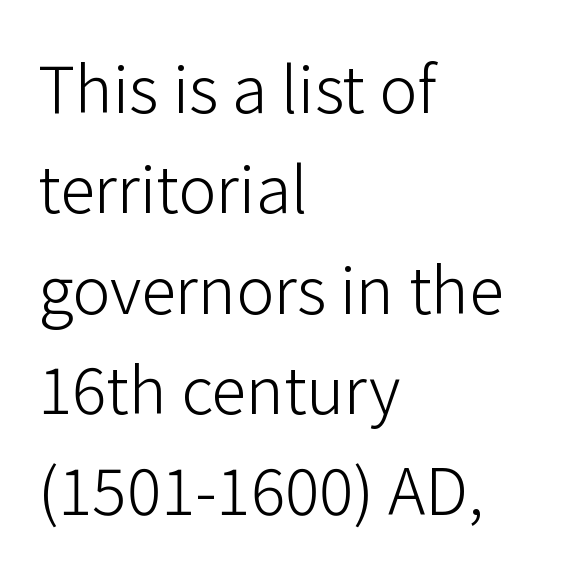
The image shows 64 px light sans-serif type, upright; set left-aligned, normal line spacing (1.57x), normal letter spacing, not underlined; low stroke contrast and a medium x-height.
